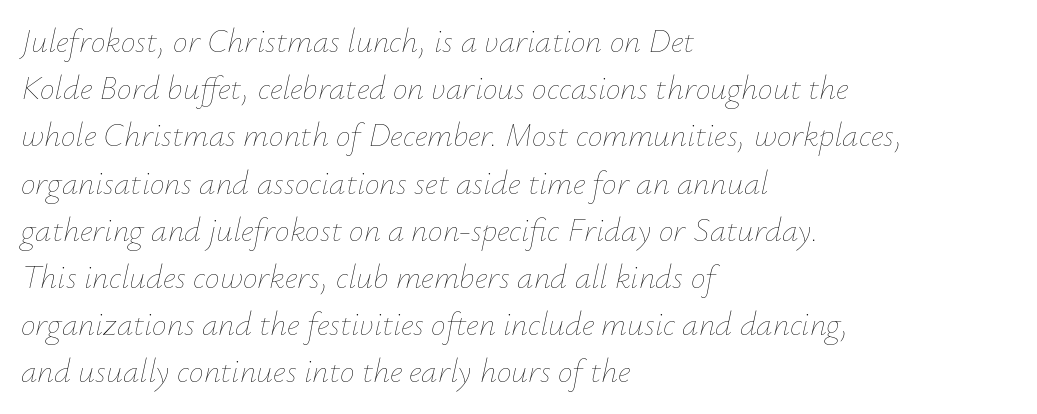
Q: Is the text bold? A: No.
Q: Is the text italic (slanted)? A: Yes, it leans right by about 12 degrees.
Q: Is the text underlined? A: No.
Q: How is the paragraph aligned? A: Left-aligned.
Q: Is the spacing between letters normal or unusually wide? A: Normal.
Q: Is the spacing between lines tight, normal or loose? A: Normal.
Q: Width (condensed, normal, or wide)? A: Normal.
Q: Stroke contrast? A: Low.
Q: x-height? A: Small.
Q: Monospaced? A: No.
